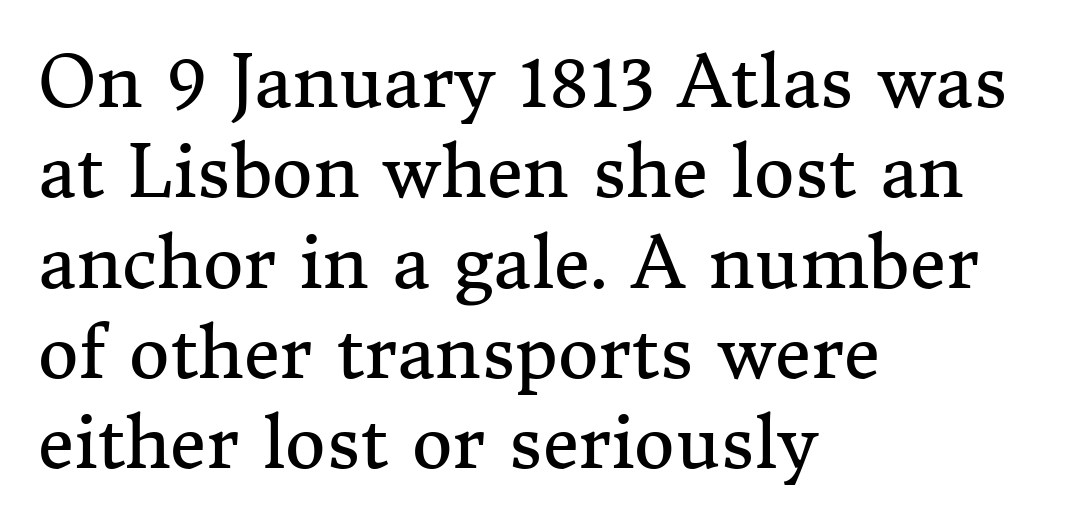
{"serif": "yes", "italic": "no", "bold": "no", "weight": "regular", "width": "normal", "stroke_contrast": "medium", "x_height": "medium", "monospaced": "no", "underline": "no", "align": "left", "line_spacing": "normal", "line_spacing_ratio": 1.29, "letter_spacing": "normal", "letter_spacing_em": 0.0, "glyph_px": 70}
